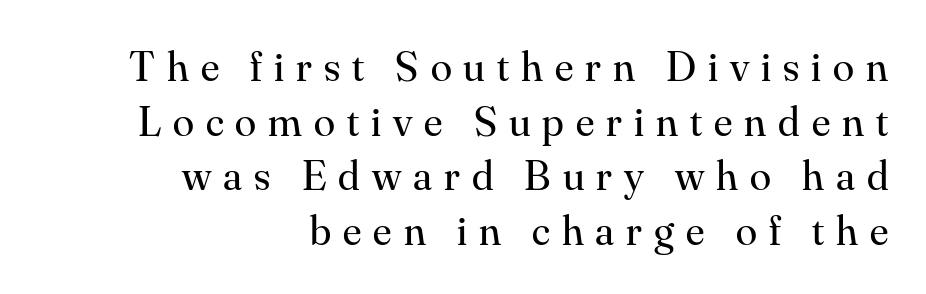
Nope, not italic — everything's standing straight. Look at the bottom of the vertical strokes: they flare into serifs here. A typesetter would call this proportional, since set widths differ per character. These lines stack with their right ends in a neat column. Observe the wide spacing: letters keep a clear distance from each other.
